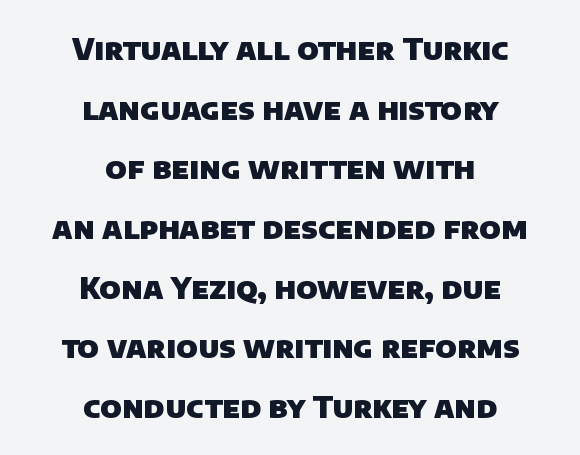
Q: Is the text bold? A: Yes.
Q: Is the typeface a serif or a sans-serif typeface? A: Sans-serif.
Q: Is the text underlined? A: No.
Q: How is the paragraph aligned? A: Centered.
Q: Is the spacing between letters normal or unusually wide? A: Normal.
Q: Is the spacing between lines tight, normal or loose? A: Loose.
Q: Width (condensed, normal, or wide)? A: Normal.
Q: Stroke contrast? A: Low.
Q: x-height? A: Large.
Q: Monospaced? A: No.
